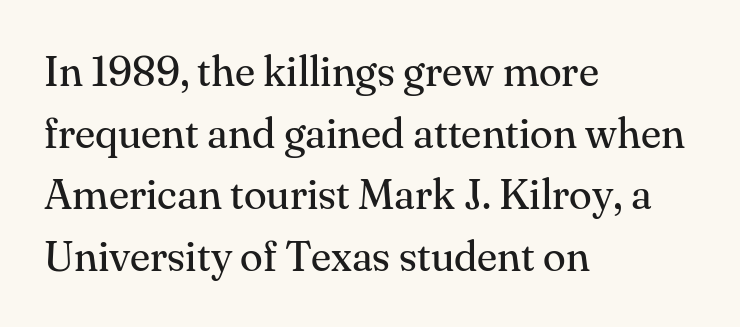
The image shows 42 px regular-weight serif type, upright; set left-aligned, normal line spacing (1.47x), normal letter spacing, not underlined; medium stroke contrast and a small x-height.
